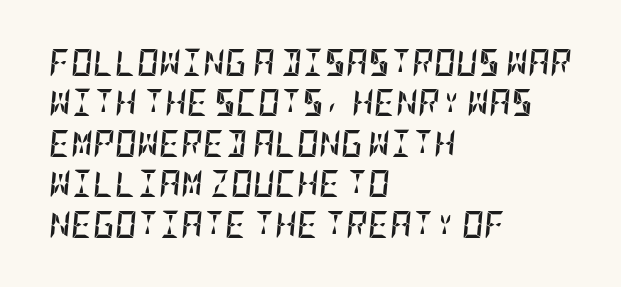
Q: Is the text bold? A: Yes.
Q: Is the text italic (slanted)? A: Yes, it leans right by about 5 degrees.
Q: Is the text underlined? A: No.
Q: How is the paragraph aligned? A: Left-aligned.
Q: Is the spacing between letters normal or unusually wide? A: Normal.
Q: Is the spacing between lines tight, normal or loose? A: Normal.
